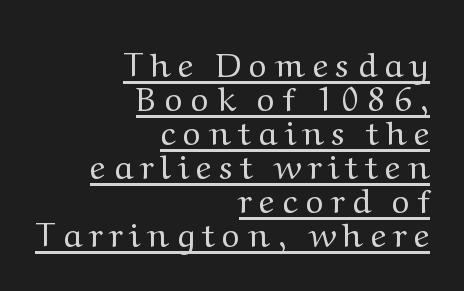
The image shows 34 px regular-weight serif type, upright; set right-aligned, tight line spacing (1.0x), unusually wide letter spacing (+0.26 em), underlined; medium stroke contrast and a medium x-height.
